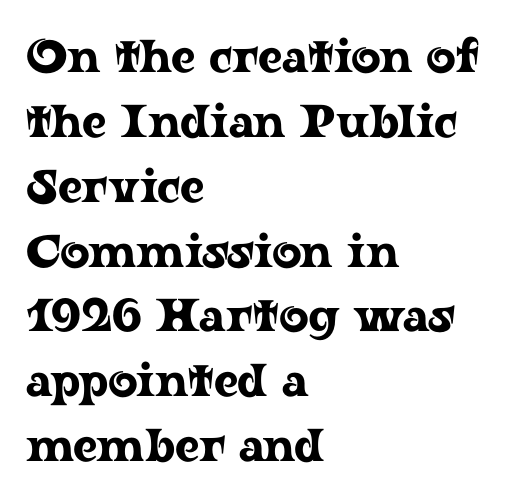
The image shows 46 px wide serif type, upright; set left-aligned, normal line spacing (1.41x), normal letter spacing, not underlined; low stroke contrast and a medium x-height.
